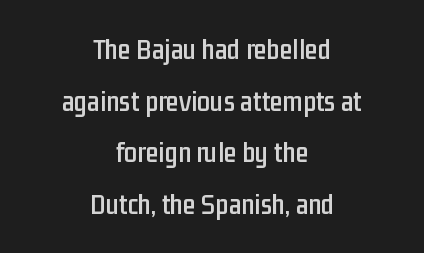
The image shows 29 px condensed sans-serif type, upright; set centered, line spacing 1.78x, normal letter spacing, not underlined; low stroke contrast and a medium x-height.
